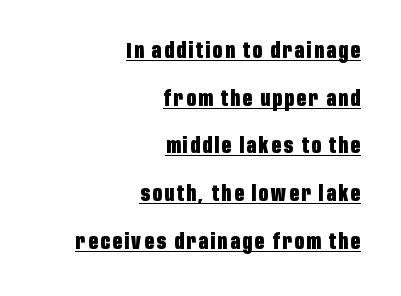
The image shows 21 px bold type, upright; set right-aligned, loose line spacing (2.27x), underlined.
